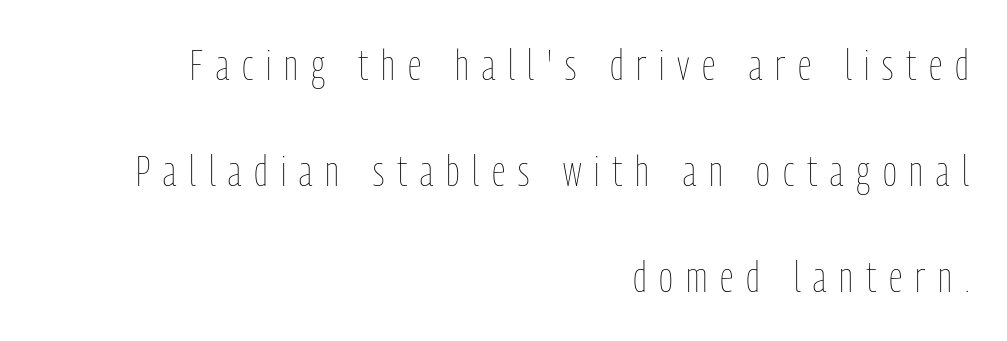
The face used here is rendered with a markedly widened letterfit. Posture: straight, roman, zero tilt. The rendering anchors every line to the right-hand side. This sample has the flowing, uneven cadence of proportional lettering.
